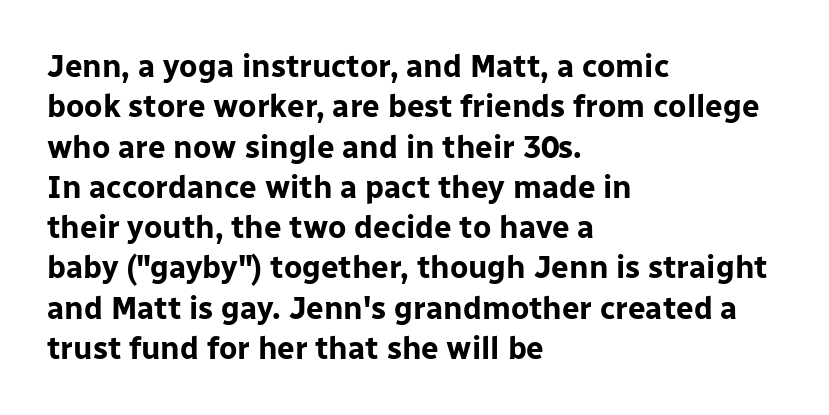
Q: Is the text bold? A: Yes.
Q: Is the text italic (slanted)? A: No, it is upright.
Q: Is the typeface a serif or a sans-serif typeface? A: Sans-serif.
Q: Is the text underlined? A: No.
Q: How is the paragraph aligned? A: Left-aligned.
Q: Is the spacing between letters normal or unusually wide? A: Normal.
Q: Is the spacing between lines tight, normal or loose? A: Normal.
Q: Width (condensed, normal, or wide)? A: Normal.
Q: Stroke contrast? A: Low.
Q: x-height? A: Medium.
Q: Monospaced? A: No.
